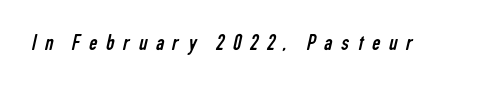
The image shows 23 px text type; set unusually wide letter spacing (+0.38 em), not underlined.
